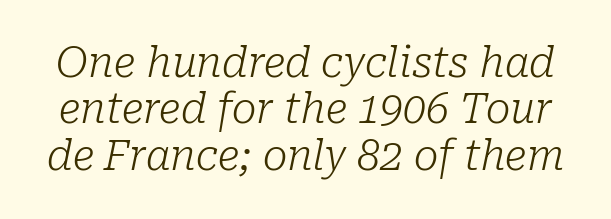
Classification — serif. Students, observe: this is what under-led, compact text looks like. Letters have the restrained weight of plain body copy at most. Spacing verdict: proportional, widths tailored to each character. If you drew a line through each stem, it would be angled. In terms of letterspacing, this is plain default setting.
